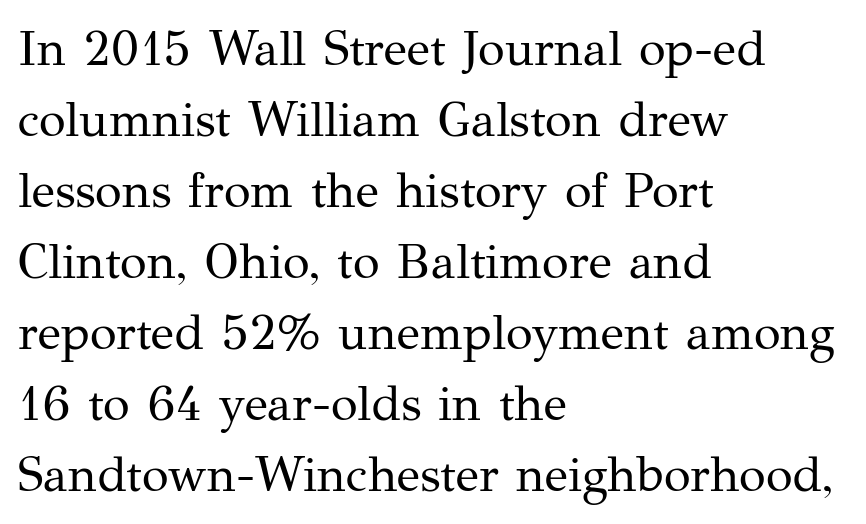
The image shows 49 px regular-weight serif type, upright; set left-aligned, normal line spacing (1.45x), normal letter spacing, not underlined; medium stroke contrast and a medium x-height.
